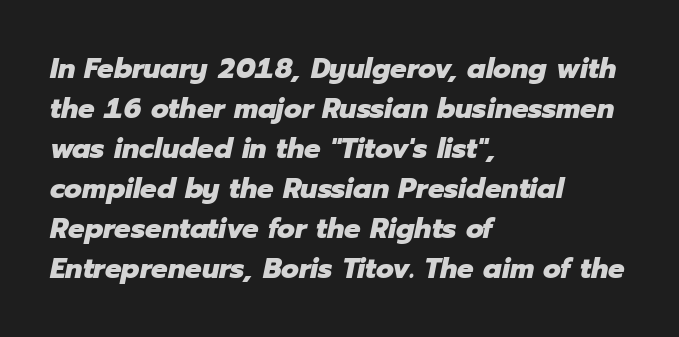
You could call the tracking neutral — neither tight nor loose. Descender tails drop into unmarked territory. The face used here is proportionally spaced, like ordinary book or web type. Short and long lines alike share a common starting point at left. The font's italic variant was chosen for this text. The font is running at its bold setting.
